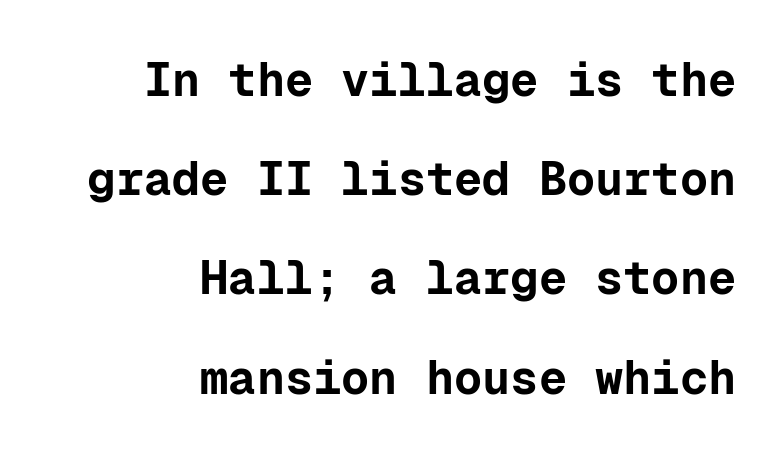
The image shows 47 px bold sans-serif type, upright, monospaced; set right-aligned, loose line spacing (2.11x), normal letter spacing, not underlined; low stroke contrast and a medium x-height.
